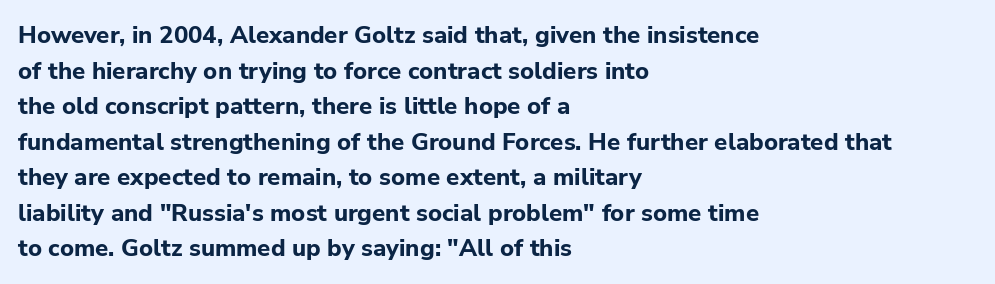
The image shows 24 px bold type, upright; set left-aligned, normal line spacing (1.48x), normal letter spacing, not underlined.
